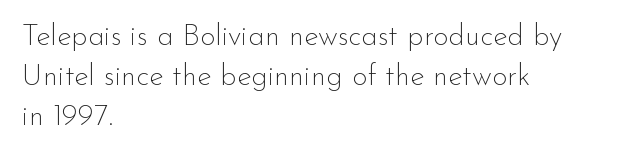
Q: Is the text bold? A: No.
Q: Is the text italic (slanted)? A: No, it is upright.
Q: Is the typeface a serif or a sans-serif typeface? A: Sans-serif.
Q: Is the text underlined? A: No.
Q: How is the paragraph aligned? A: Left-aligned.
Q: Is the spacing between letters normal or unusually wide? A: Normal.
Q: Is the spacing between lines tight, normal or loose? A: Normal.
Q: Width (condensed, normal, or wide)? A: Normal.
Q: Stroke contrast? A: Low.
Q: x-height? A: Small.
Q: Monospaced? A: No.
